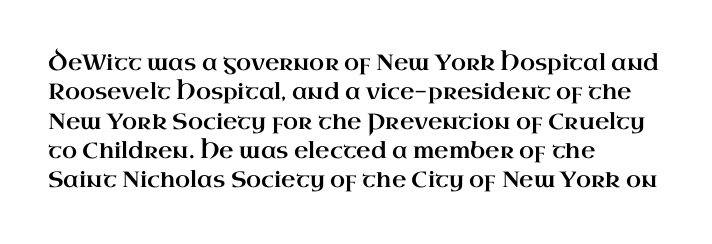
{"italic": "no", "underline": "no", "align": "left", "line_spacing": "normal", "line_spacing_ratio": 1.33, "letter_spacing": "normal", "letter_spacing_em": 0.0, "glyph_px": 22}
